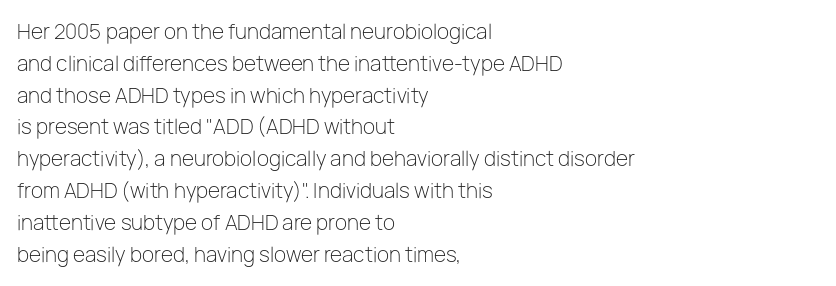
The image shows 20 px text type, upright; set left-aligned, normal line spacing (1.59x), normal letter spacing, not underlined.
